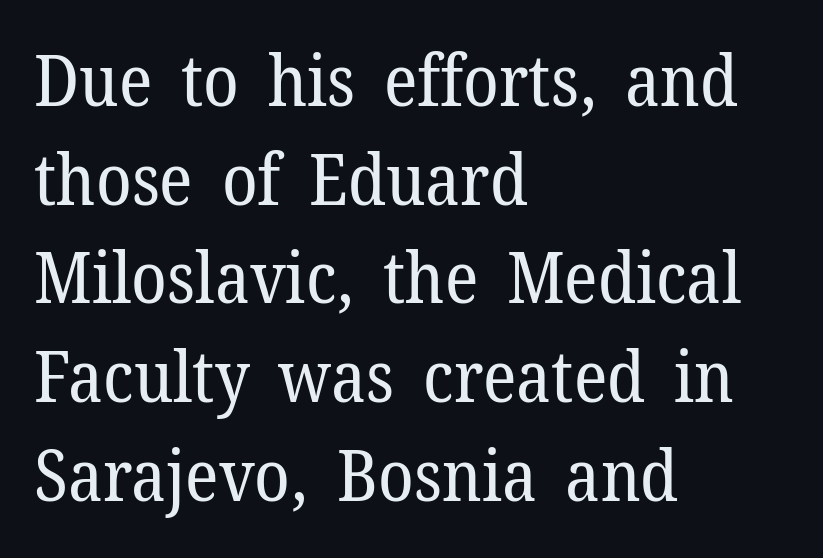
The image shows 72 px regular-weight serif type, upright; set left-aligned, normal line spacing (1.37x), normal letter spacing, not underlined; low stroke contrast and a medium x-height.
